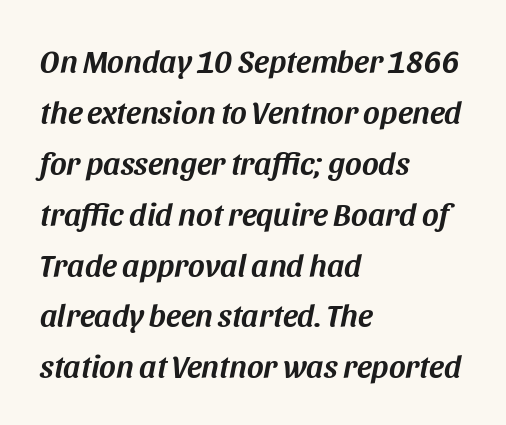
Q: Is the text italic (slanted)? A: Yes, it leans right by about 11 degrees.
Q: Is the text underlined? A: No.
Q: How is the paragraph aligned? A: Left-aligned.
Q: Is the spacing between letters normal or unusually wide? A: Normal.
Q: Is the spacing between lines tight, normal or loose? A: Normal.
Q: Width (condensed, normal, or wide)? A: Normal.
Q: Stroke contrast? A: Medium.
Q: x-height? A: Large.
Q: Monospaced? A: No.
